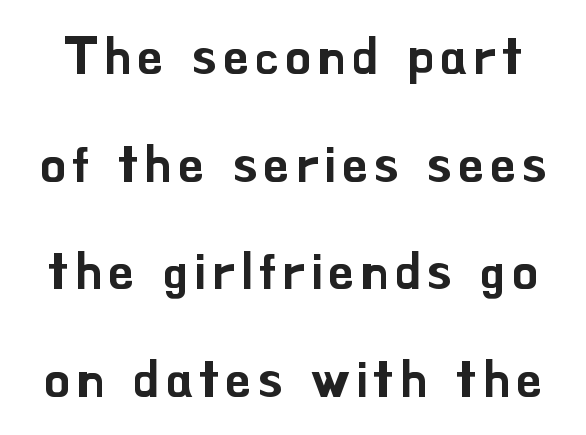
The image shows 51 px sans-serif type, upright; set loose line spacing (2.11x), not underlined; low stroke contrast and a small x-height.
